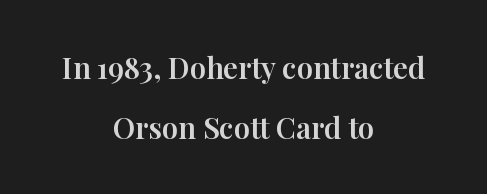
The image shows 29 px serif type, upright; set centered, loose line spacing (2.06x), normal letter spacing, not underlined; high stroke contrast and a medium x-height.
